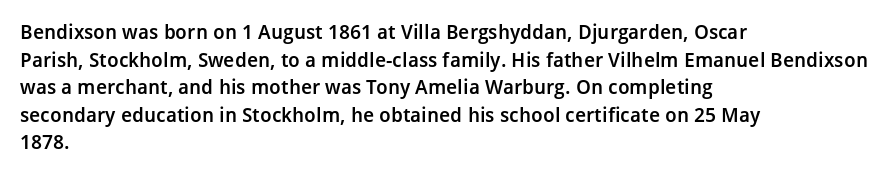
The image shows 20 px text type, upright; set left-aligned, normal line spacing (1.38x), normal letter spacing, not underlined.
